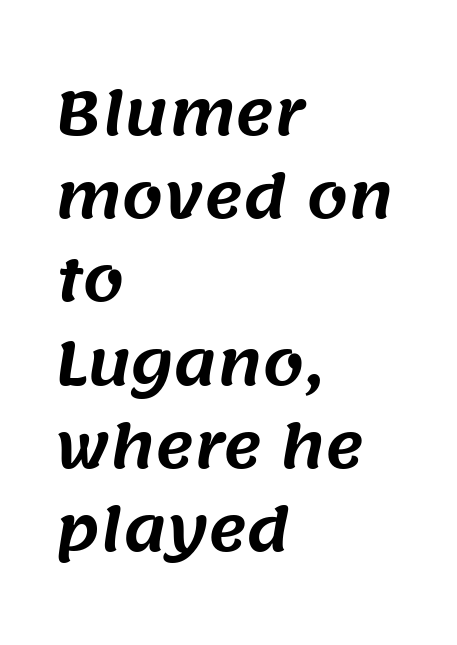
Horizontally, the lines are justified to the leading edge only. No word sits above an underline. Varying glyph widths throughout — classic text-font behaviour. Words appear dense and cohesive because spacing is normal.
